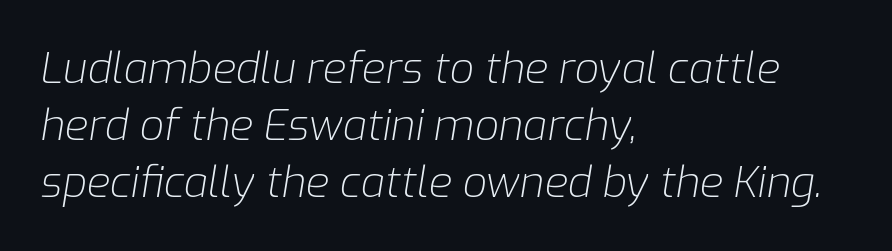
Q: Is the text bold? A: No.
Q: Is the text italic (slanted)? A: Yes, it leans right by about 9 degrees.
Q: Is the text underlined? A: No.
Q: How is the paragraph aligned? A: Left-aligned.
Q: Is the spacing between letters normal or unusually wide? A: Normal.
Q: Is the spacing between lines tight, normal or loose? A: Normal.
Q: Width (condensed, normal, or wide)? A: Normal.
Q: Stroke contrast? A: Low.
Q: x-height? A: Medium.
Q: Monospaced? A: No.
